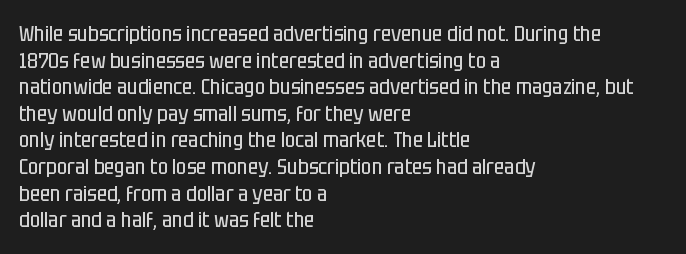
The image shows 22 px text type, upright; set left-aligned, line spacing 1.21x, normal letter spacing, not underlined.
